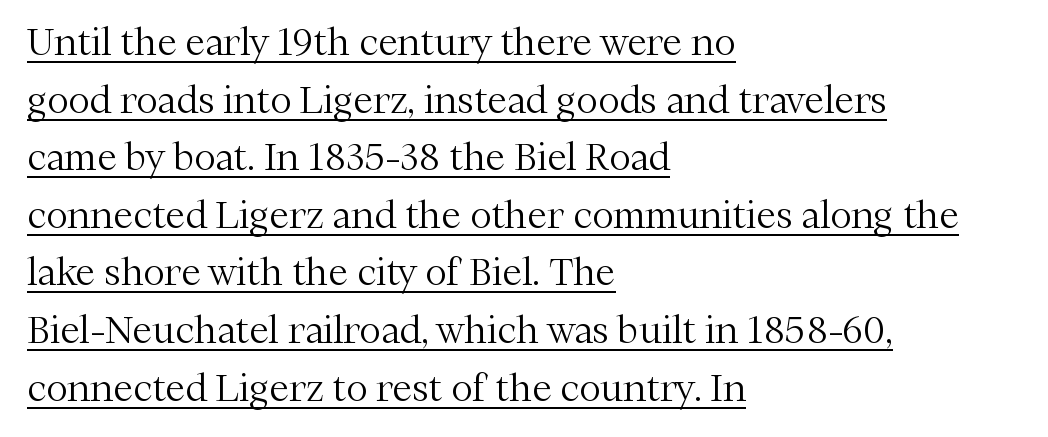
{"serif": "yes", "italic": "no", "bold": "no", "weight": "light", "width": "normal", "stroke_contrast": "medium", "x_height": "medium", "monospaced": "no", "underline": "yes", "align": "left", "line_spacing": "normal", "line_spacing_ratio": 1.6, "letter_spacing": "normal", "letter_spacing_em": 0.0, "glyph_px": 36}
